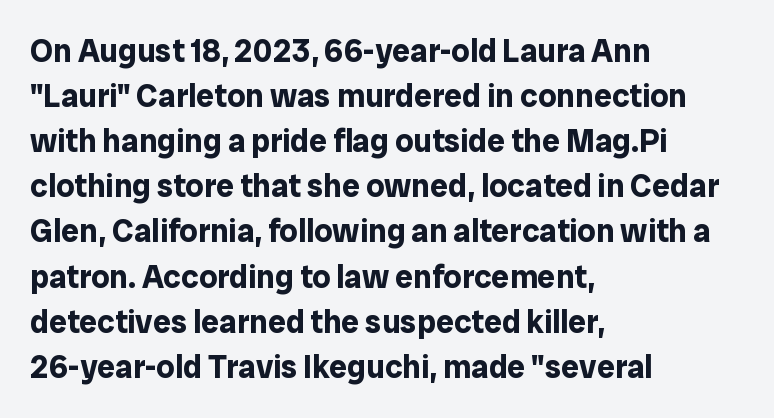
{"serif": "no", "italic": "no", "bold": "yes", "weight": "bold", "width": "normal", "stroke_contrast": "low", "x_height": "medium", "monospaced": "no", "underline": "no", "align": "left", "line_spacing": "normal", "line_spacing_ratio": 1.41, "letter_spacing": "normal", "letter_spacing_em": 0.0, "glyph_px": 32}
